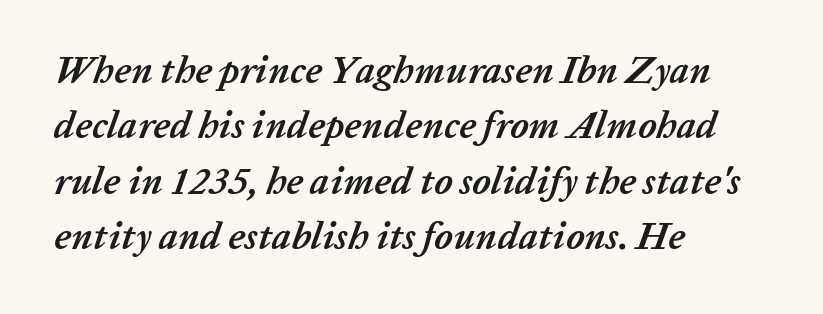
{"italic": "yes", "lean": "right", "slant_degrees": 20, "bold": "yes", "weight": "semibold", "width": "normal", "stroke_contrast": "low", "x_height": "medium", "monospaced": "no", "underline": "no", "align": "left", "line_spacing": "normal", "line_spacing_ratio": 1.46, "letter_spacing": "normal", "letter_spacing_em": 0.0, "glyph_px": 38}
